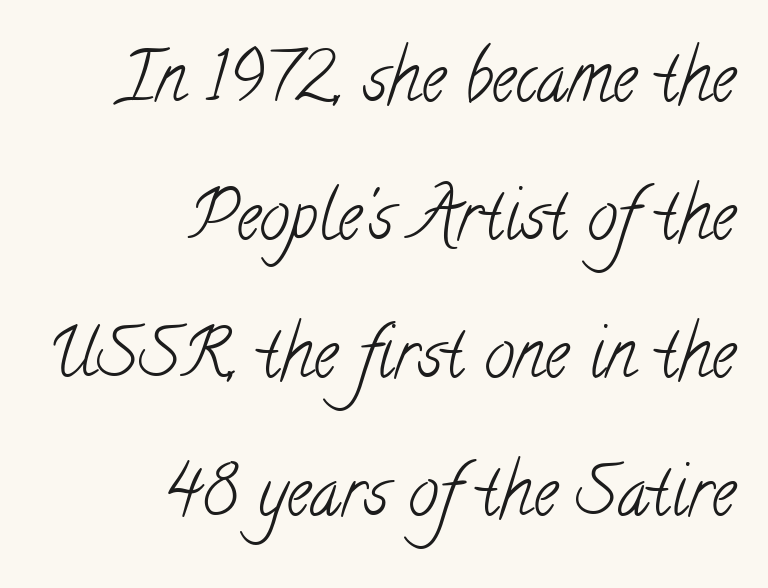
{"serif": "yes", "bold": "no", "weight": "light", "width": "condensed", "stroke_contrast": "low", "x_height": "small", "monospaced": "no", "underline": "no", "align": "right", "line_spacing": "loose", "line_spacing_ratio": 2.03, "letter_spacing": "normal", "letter_spacing_em": 0.0, "glyph_px": 68}
